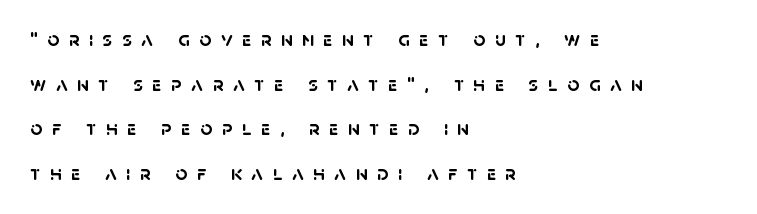
Q: Is the text bold? A: Yes.
Q: Is the text underlined? A: No.
Q: How is the paragraph aligned? A: Left-aligned.
Q: Is the spacing between letters normal or unusually wide? A: Unusually wide.
Q: Is the spacing between lines tight, normal or loose? A: Loose.
